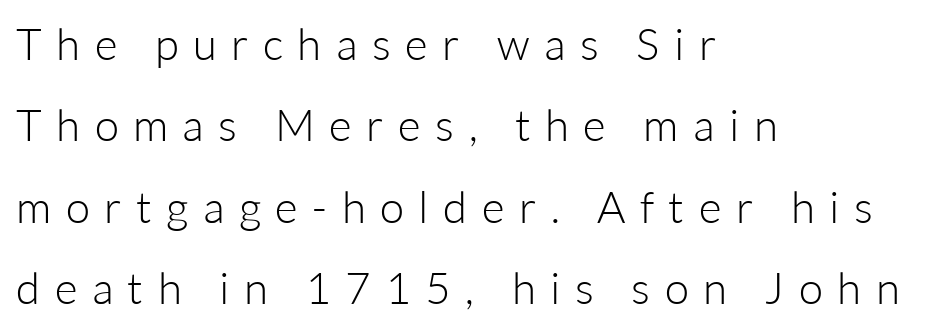
The image shows 44 px light sans-serif type, upright; set left-aligned, line spacing 1.85x, unusually wide letter spacing (+0.33 em), not underlined; low stroke contrast and a medium x-height.
